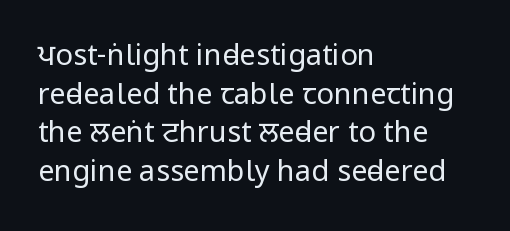
Q: Is the text bold? A: No.
Q: Is the text italic (slanted)? A: No, it is upright.
Q: Is the typeface a serif or a sans-serif typeface? A: Sans-serif.
Q: Is the text underlined? A: No.
Q: How is the paragraph aligned? A: Left-aligned.
Q: Is the spacing between letters normal or unusually wide? A: Normal.
Q: Is the spacing between lines tight, normal or loose? A: Normal.
Q: Width (condensed, normal, or wide)? A: Condensed.
Q: Stroke contrast? A: Low.
Q: x-height? A: Large.
Q: Monospaced? A: No.
